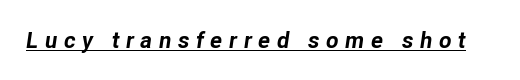
The image shows 23 px bold type, italic (leaning right); set unusually wide letter spacing (+0.28 em), underlined.
